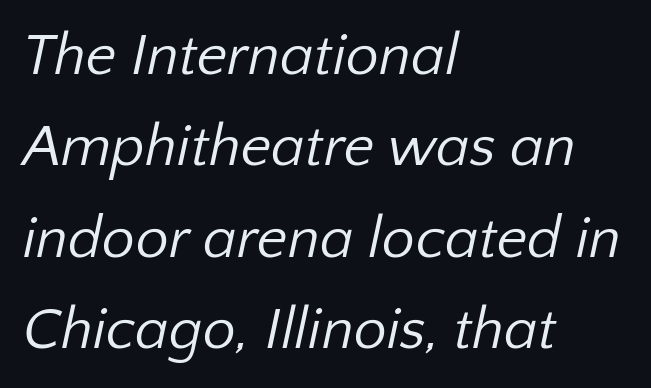
The image shows 59 px regular-weight sans-serif type; set left-aligned, normal line spacing (1.55x), normal letter spacing, not underlined; low stroke contrast and a medium x-height.
